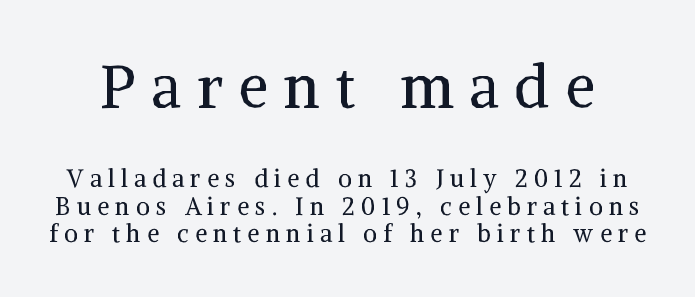
You get the large type first, then a drop to smaller type. Rule under the text: the space is simply empty. Weight: not bold — regular or lighter. This sample has the flowing, uneven cadence of proportional lettering. Words appear elongated and porous because spacing is wide.
